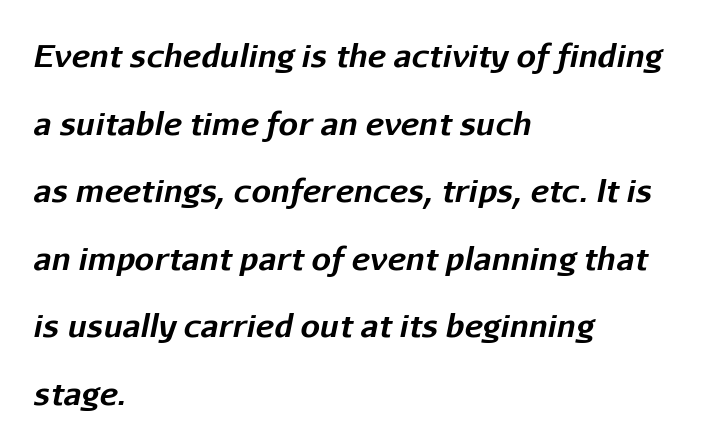
Q: Is the text bold? A: Yes.
Q: Is the text italic (slanted)? A: Yes, it leans right by about 11 degrees.
Q: Is the text underlined? A: No.
Q: How is the paragraph aligned? A: Left-aligned.
Q: Is the spacing between letters normal or unusually wide? A: Normal.
Q: Is the spacing between lines tight, normal or loose? A: Loose.
Q: Width (condensed, normal, or wide)? A: Normal.
Q: Stroke contrast? A: Low.
Q: x-height? A: Medium.
Q: Monospaced? A: No.
